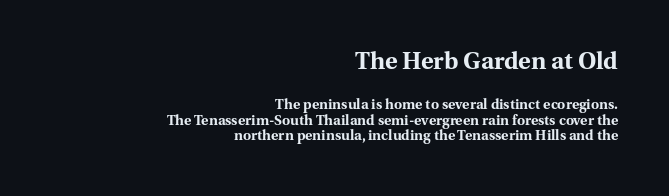
Scale decreases going downward across the two blocks. Descenders hang freely into open space. Its strokes are broad and dark, the hallmark of bold type. Inter-character spacing is left at the font's built-in metrics. This is the regular roman posture of the typeface. Is there much room between lines? No — they nearly touch.
